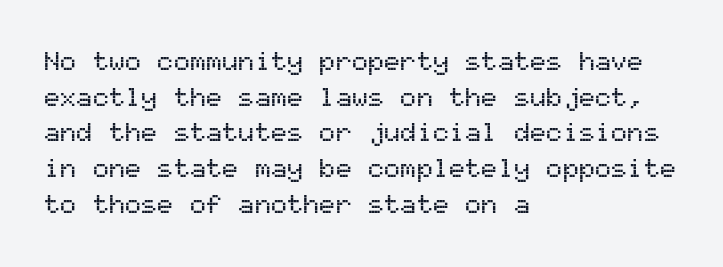
Line spacing here is normal. In terms of posture, this sample is upright. A bare baseline throughout the passage. Does the copy run flush right? No — it runs flush left. You could call the tracking neutral — neither tight nor loose.
